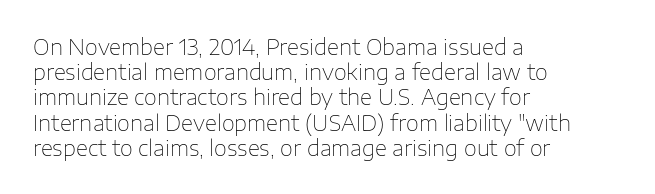
{"italic": "no", "bold": "no", "underline": "no", "align": "left", "line_spacing_ratio": 1.2, "letter_spacing": "normal", "letter_spacing_em": 0.0, "glyph_px": 21}
